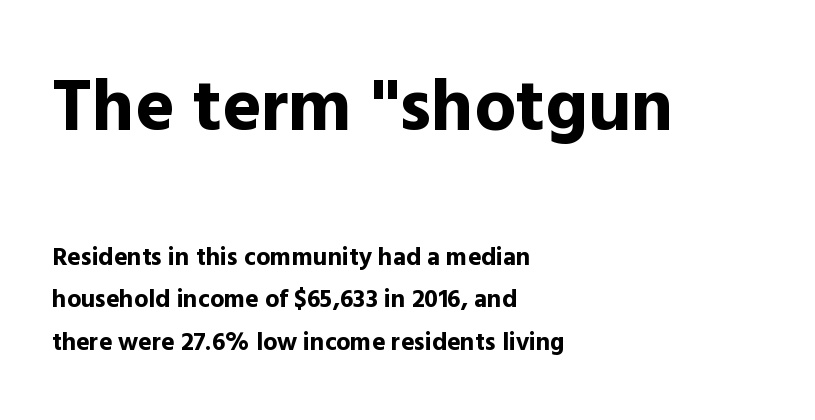
Q: Is the text bold? A: Yes.
Q: Is the text italic (slanted)? A: No, it is upright.
Q: Is the typeface a serif or a sans-serif typeface? A: Sans-serif.
Q: Is the text underlined? A: No.
Q: How is the paragraph aligned? A: Left-aligned.
Q: Is the spacing between letters normal or unusually wide? A: Normal.
Q: Which block of text is set in a larger size, the first (top) or the second (bottom)? A: The first (top) one.
Q: Width (condensed, normal, or wide)? A: Normal.
Q: x-height? A: Medium.
Q: Monospaced? A: No.
